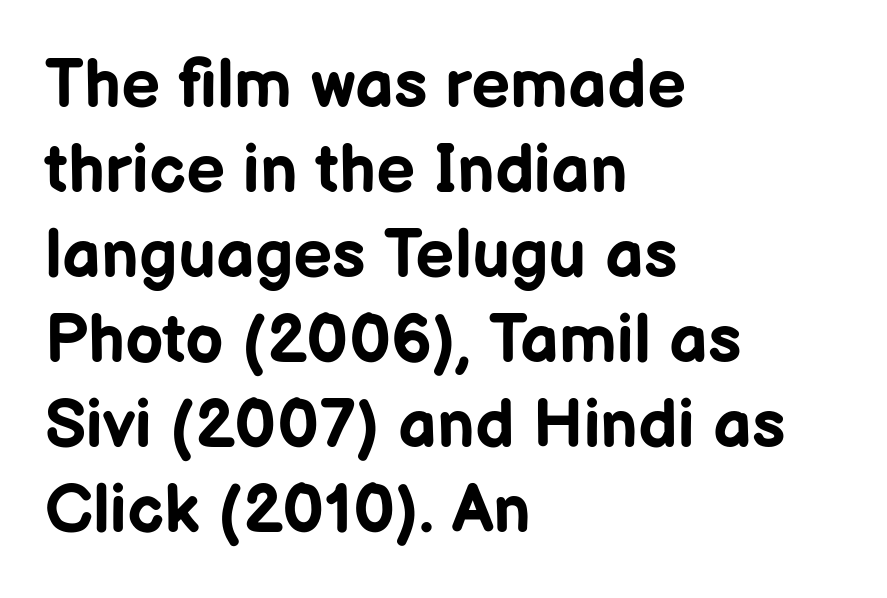
{"serif": "no", "italic": "no", "bold": "yes", "weight": "bold", "width": "normal", "stroke_contrast": "low", "x_height": "medium", "monospaced": "no", "underline": "no", "align": "left", "line_spacing": "normal", "line_spacing_ratio": 1.25, "letter_spacing": "normal", "letter_spacing_em": 0.0, "glyph_px": 68}
